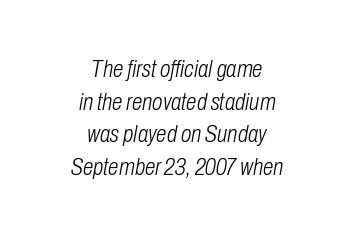
{"italic": "yes", "lean": "right", "slant_degrees": 10, "bold": "no", "underline": "no", "align": "center", "line_spacing": "normal", "line_spacing_ratio": 1.36, "letter_spacing": "normal", "letter_spacing_em": 0.0, "glyph_px": 24}
